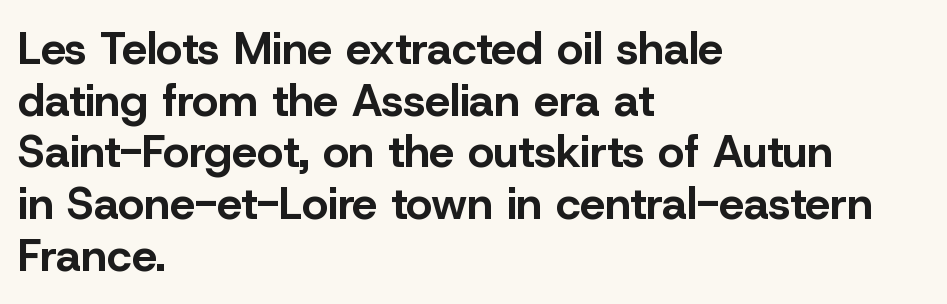
{"serif": "no", "italic": "no", "bold": "yes", "weight": "bold", "width": "normal", "stroke_contrast": "low", "x_height": "medium", "monospaced": "no", "underline": "no", "align": "left", "line_spacing": "tight", "line_spacing_ratio": 1.15, "letter_spacing": "normal", "letter_spacing_em": 0.0, "glyph_px": 45}
